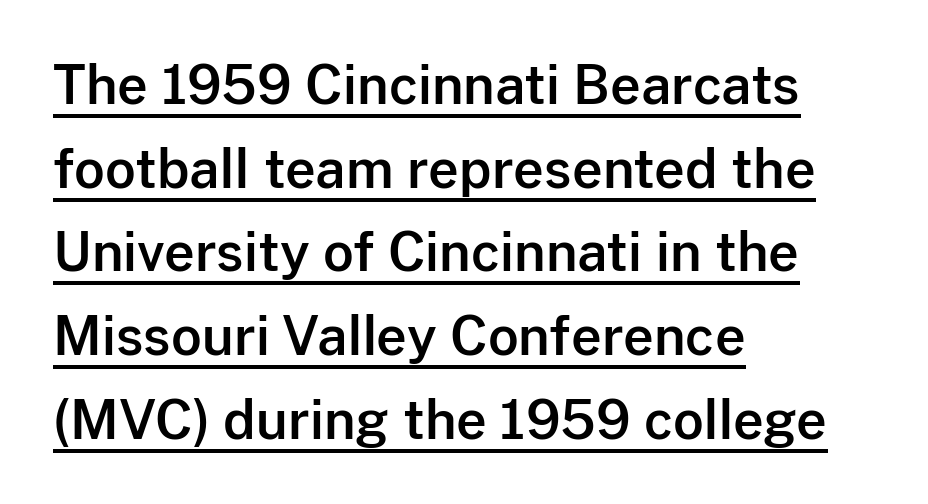
The image shows 53 px sans-serif type, upright; set left-aligned, normal line spacing (1.58x), normal letter spacing, underlined; low stroke contrast and a medium x-height.
